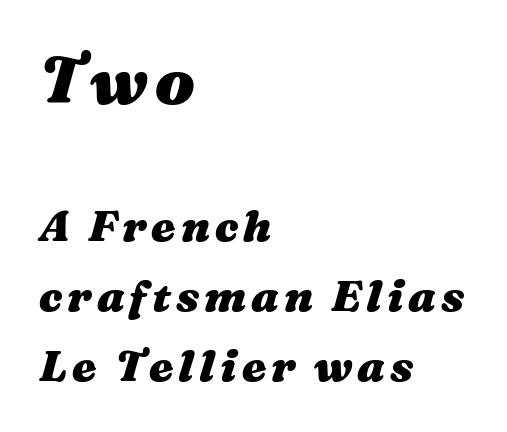
Q: Is the text bold? A: Yes.
Q: Is the text italic (slanted)? A: Yes, it leans right by about 16 degrees.
Q: Is the text underlined? A: No.
Q: How is the paragraph aligned? A: Left-aligned.
Q: Is the spacing between lines tight, normal or loose? A: Normal.
Q: Which block of text is set in a larger size, the first (top) or the second (bottom)? A: The first (top) one.
Q: Width (condensed, normal, or wide)? A: Wide.
Q: Stroke contrast? A: Medium.
Q: x-height? A: Medium.
Q: Monospaced? A: No.
